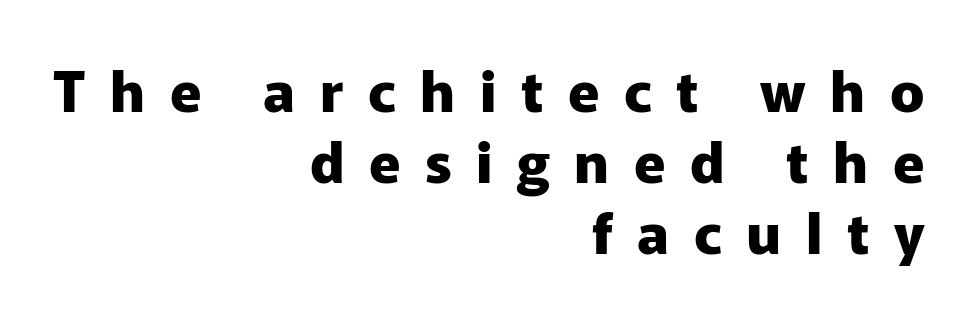
Q: Is the text bold? A: Yes.
Q: Is the text italic (slanted)? A: No, it is upright.
Q: Is the typeface a serif or a sans-serif typeface? A: Sans-serif.
Q: Is the text underlined? A: No.
Q: How is the paragraph aligned? A: Right-aligned.
Q: Is the spacing between letters normal or unusually wide? A: Unusually wide.
Q: Is the spacing between lines tight, normal or loose? A: Normal.
Q: Width (condensed, normal, or wide)? A: Normal.
Q: Stroke contrast? A: Low.
Q: x-height? A: Medium.
Q: Monospaced? A: No.
